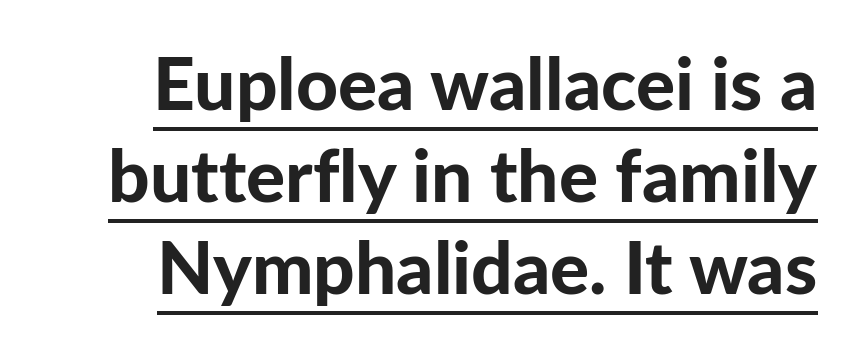
The rendering uses natural spacing where letterforms have individual widths. Horizontal bands of white between lines are of average thickness. You could call the tracking neutral — neither tight nor loose. You can tell from the bare stems that sans-serif type was used. If you drew a line through each stem, it would be perfectly vertical. Does a line run under the words? Yes, clearly.
